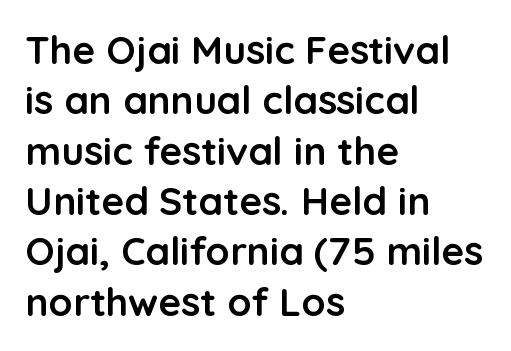
{"serif": "no", "italic": "no", "bold": "yes", "weight": "semibold", "width": "normal", "stroke_contrast": "low", "x_height": "medium", "monospaced": "no", "underline": "no", "align": "left", "line_spacing": "normal", "line_spacing_ratio": 1.29, "letter_spacing": "normal", "letter_spacing_em": 0.0, "glyph_px": 39}
